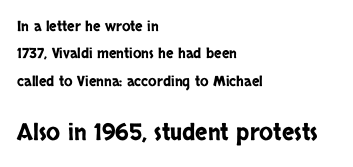
The image shows 23 px text type, upright; set left-aligned, loose line spacing (1.95x), normal letter spacing, not underlined; the second (bottom) block is 1.64x larger.
